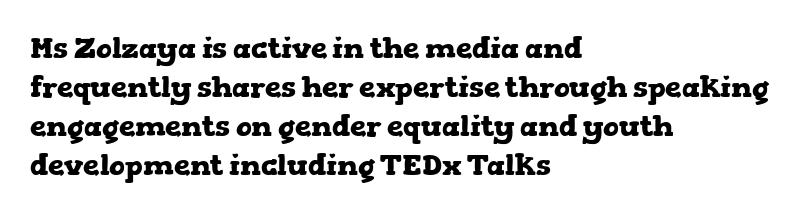
Q: Is the text bold? A: Yes.
Q: Is the text italic (slanted)? A: No, it is upright.
Q: Is the typeface a serif or a sans-serif typeface? A: Serif.
Q: Is the text underlined? A: No.
Q: How is the paragraph aligned? A: Left-aligned.
Q: Is the spacing between letters normal or unusually wide? A: Normal.
Q: Is the spacing between lines tight, normal or loose? A: Normal.
Q: Width (condensed, normal, or wide)? A: Wide.
Q: Stroke contrast? A: Low.
Q: x-height? A: Medium.
Q: Monospaced? A: No.
